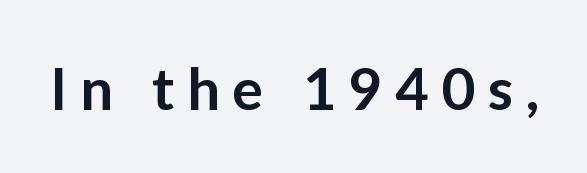
{"serif": "no", "italic": "no", "bold": "semi", "weight": "semibold", "width": "normal", "stroke_contrast": "low", "x_height": "medium", "monospaced": "no", "underline": "no", "letter_spacing": "wide", "letter_spacing_em": 0.22, "glyph_px": 58}
